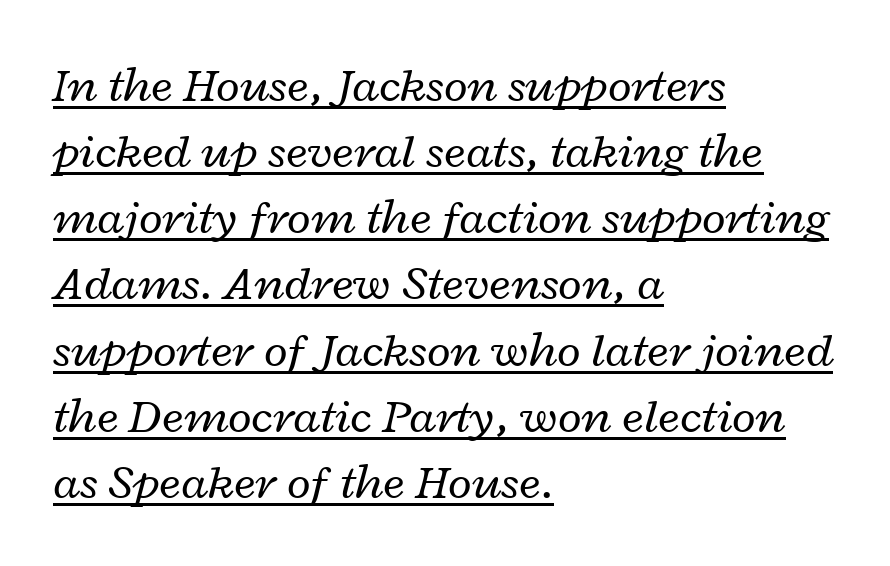
{"italic": "yes", "lean": "right", "slant_degrees": 12, "bold": "no", "weight": "regular", "width": "wide", "stroke_contrast": "low", "x_height": "medium", "monospaced": "no", "underline": "yes", "align": "left", "line_spacing": "normal", "line_spacing_ratio": 1.35, "letter_spacing": "normal", "letter_spacing_em": 0.0, "glyph_px": 49}
